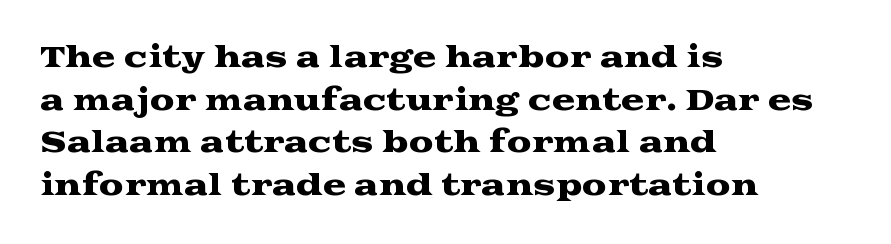
Here the designer chose a conventional face with non-uniform glyph widths. Every row of glyphs begins at an identical x-position on the left. Only glyphs here, with clear space below each row. The leading is moderate, giving the passage an even texture. The specimen reads as upright at a glance. Yep, those are serifs on the letters.
